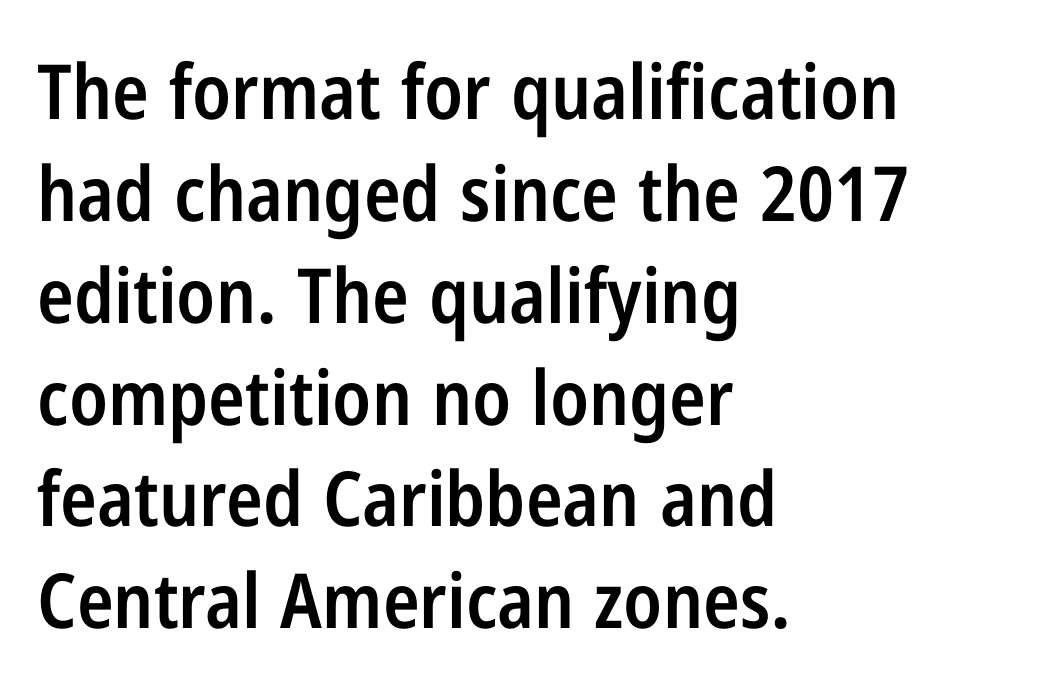
Q: Is the text bold? A: Semi-bold.
Q: Is the text italic (slanted)? A: No, it is upright.
Q: Is the typeface a serif or a sans-serif typeface? A: Sans-serif.
Q: Is the text underlined? A: No.
Q: How is the paragraph aligned? A: Left-aligned.
Q: Is the spacing between letters normal or unusually wide? A: Normal.
Q: Is the spacing between lines tight, normal or loose? A: Normal.
Q: Width (condensed, normal, or wide)? A: Condensed.
Q: Stroke contrast? A: Low.
Q: x-height? A: Medium.
Q: Monospaced? A: No.
